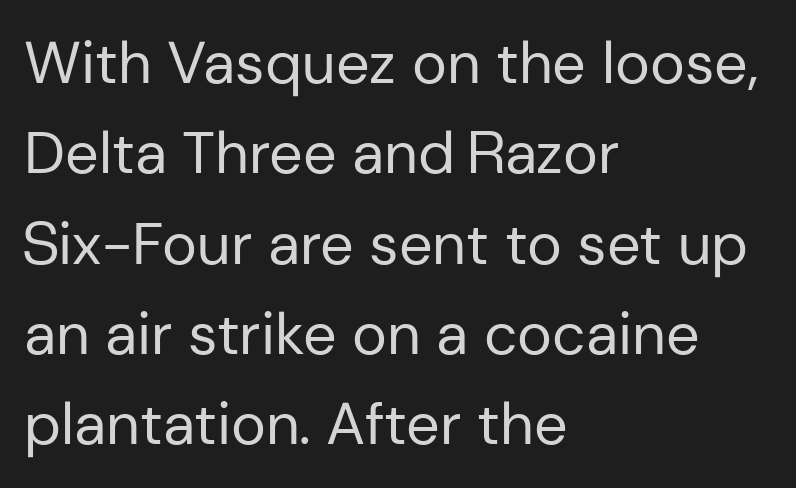
It's the straight-up-and-down kind of type. This block has exactly the height ordinary leading produces. The type is set solid horizontally, with unmodified tracking. On a weight scale, this lands at 450 or below. The passage shown is typed in a proportional face where columns would drift.
